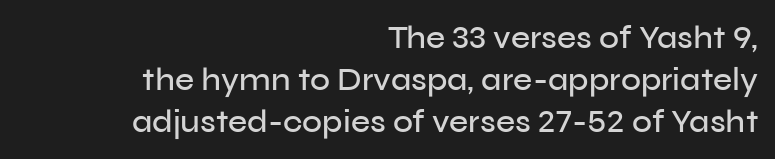
{"serif": "no", "italic": "no", "width": "normal", "stroke_contrast": "low", "x_height": "medium", "monospaced": "no", "underline": "no", "align": "right", "line_spacing": "normal", "line_spacing_ratio": 1.27, "letter_spacing": "normal", "letter_spacing_em": 0.0, "glyph_px": 33}
